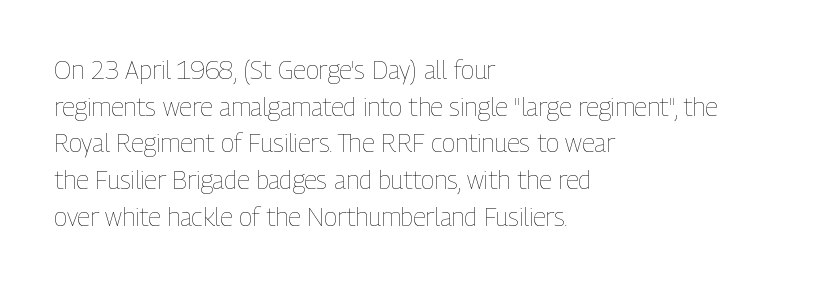
{"italic": "no", "bold": "no", "underline": "no", "align": "left", "line_spacing": "normal", "line_spacing_ratio": 1.47, "letter_spacing": "normal", "letter_spacing_em": 0.0, "glyph_px": 25}
